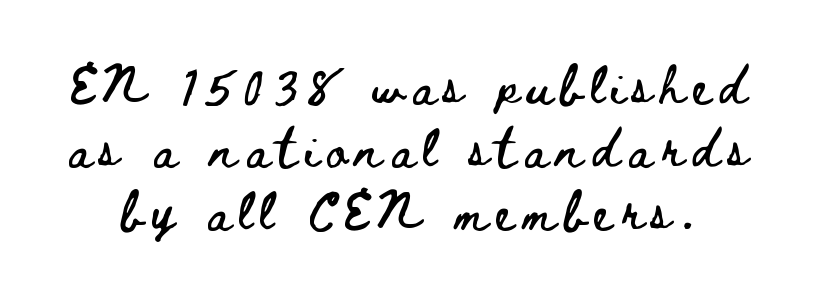
{"width": "wide", "stroke_contrast": "low", "x_height": "small", "monospaced": "no", "underline": "no", "line_spacing": "normal", "line_spacing_ratio": 1.66, "letter_spacing": "wide", "letter_spacing_em": 0.22, "glyph_px": 38}
